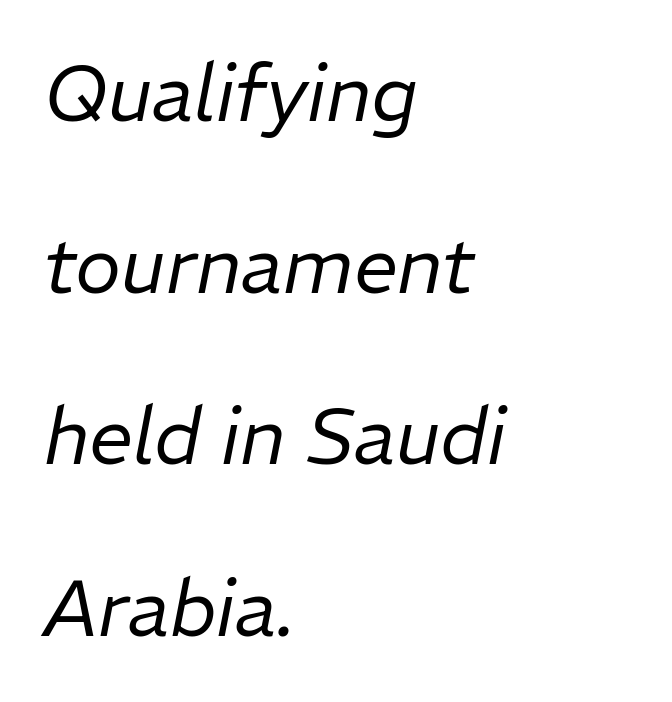
{"italic": "yes", "lean": "right", "slant_degrees": 11, "bold": "no", "weight": "regular", "width": "normal", "stroke_contrast": "low", "x_height": "medium", "monospaced": "no", "underline": "no", "align": "left", "line_spacing": "loose", "line_spacing_ratio": 2.2, "letter_spacing": "normal", "letter_spacing_em": 0.0, "glyph_px": 78}
